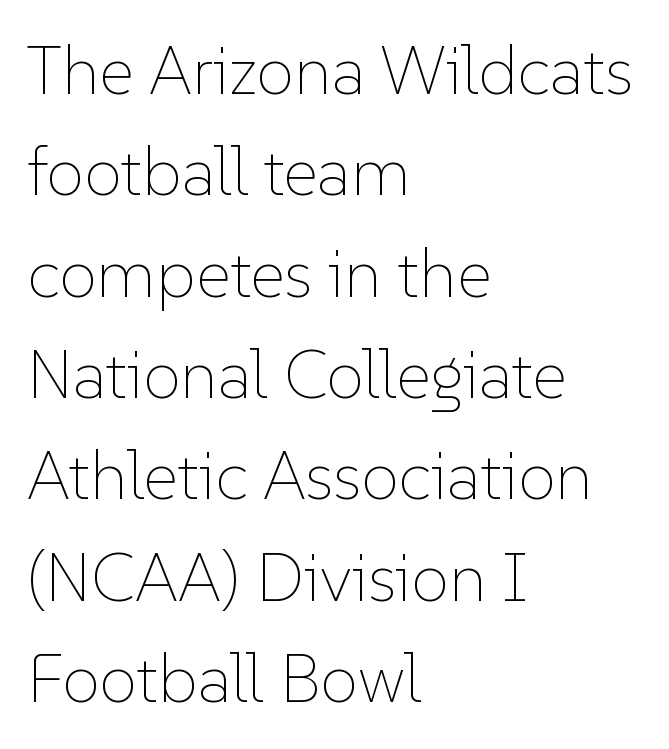
Q: Is the text bold? A: No.
Q: Is the text italic (slanted)? A: No, it is upright.
Q: Is the text underlined? A: No.
Q: How is the paragraph aligned? A: Left-aligned.
Q: Is the spacing between letters normal or unusually wide? A: Normal.
Q: Is the spacing between lines tight, normal or loose? A: Normal.
Q: Width (condensed, normal, or wide)? A: Normal.
Q: Stroke contrast? A: Low.
Q: x-height? A: Medium.
Q: Monospaced? A: No.
